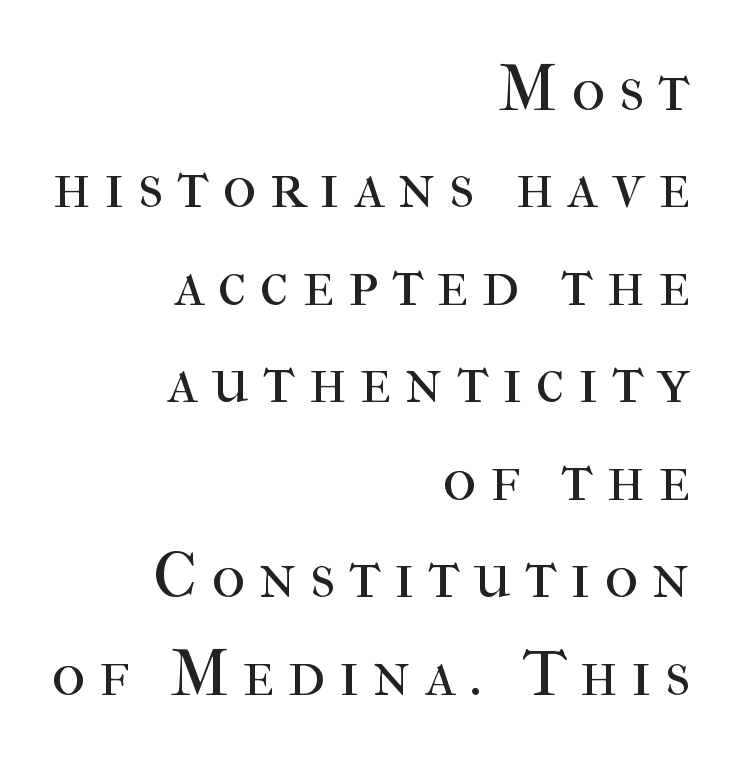
I'd call this a serif setting — the letters wear small feet. This reads as an unemphasized weight, regular at the heaviest. Which margin do the lines hug? The right one — the left edge is uneven. The foot of each line stays bare and open. Ascenders rise straight up at ninety degrees.
